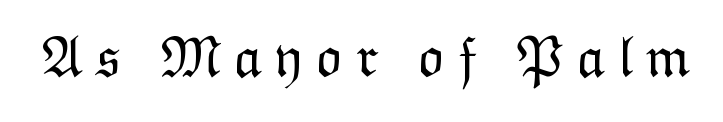
Look at the tracking — it's clearly loosened, letters drifting apart. Clear beneath every line of the passage. Every character sits straight up, as roman type does. The strokes are not fattened; the text isn't bold.
